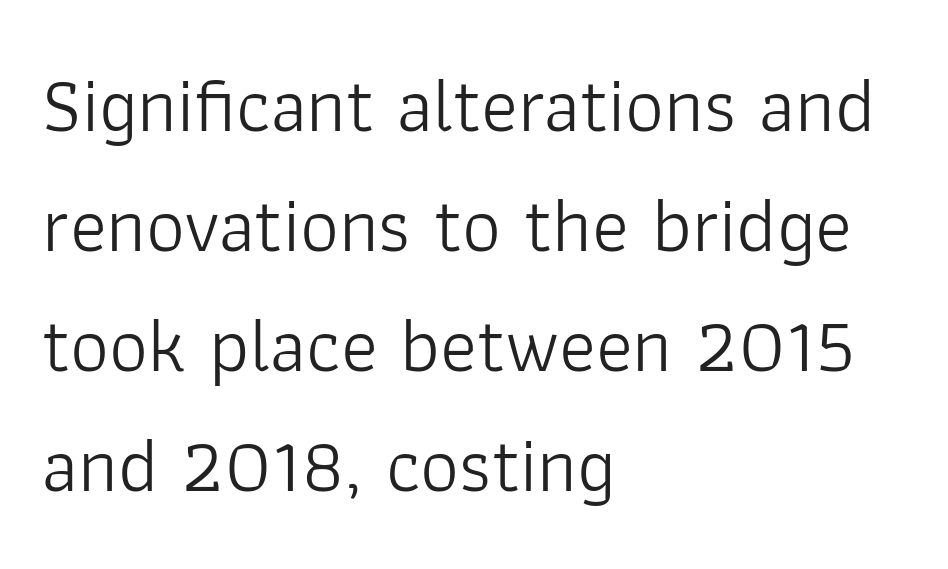
Spacing between characters is what you'd get straight out of the box. This rendering features lettering with no underline. Grotesque or geometric, the face here clearly has no serifs. Varying glyph widths throughout — classic text-font behaviour.
